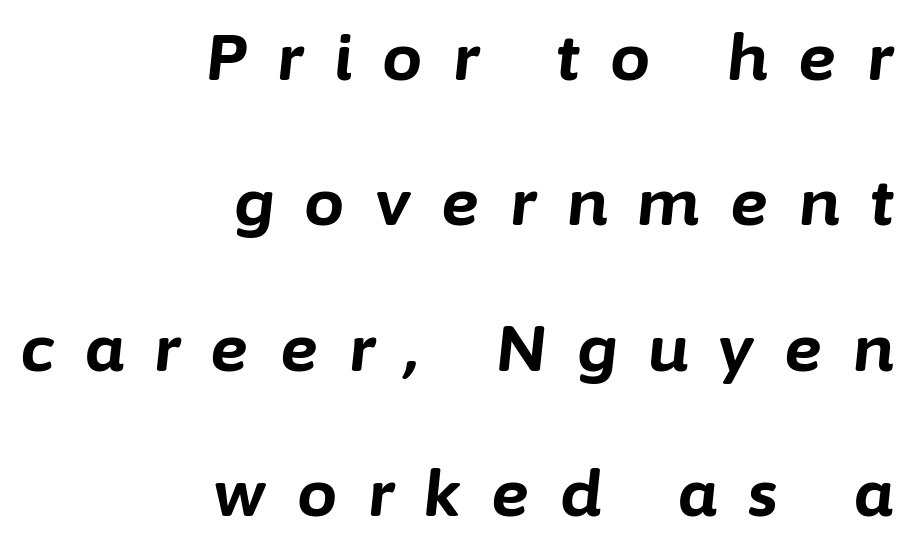
The image shows 64 px bold type, italic (leaning right); set right-aligned, loose line spacing (2.27x), unusually wide letter spacing (+0.48 em), not underlined; low stroke contrast and a medium x-height.
